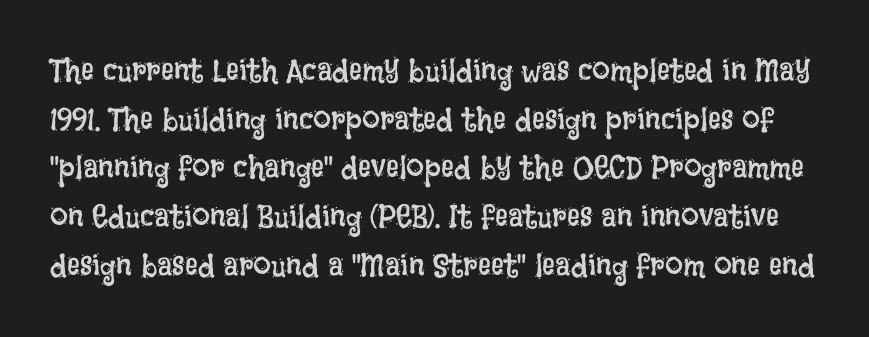
The image shows 32 px regular-weight, condensed type, upright; set normal line spacing (1.52x), normal letter spacing, not underlined; low stroke contrast and a large x-height.
